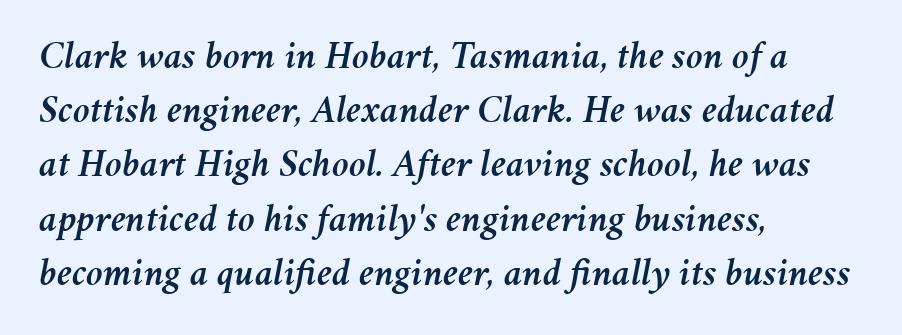
There is no visible air inserted between adjacent glyphs. Unmarked baselines from the first word to the last. Italic: yes, the glyphs are oblique. Is this a fixed-width face? No — the glyphs have proportional, varying widths. Which margin do the lines hug? The left one — the right edge is uneven.
